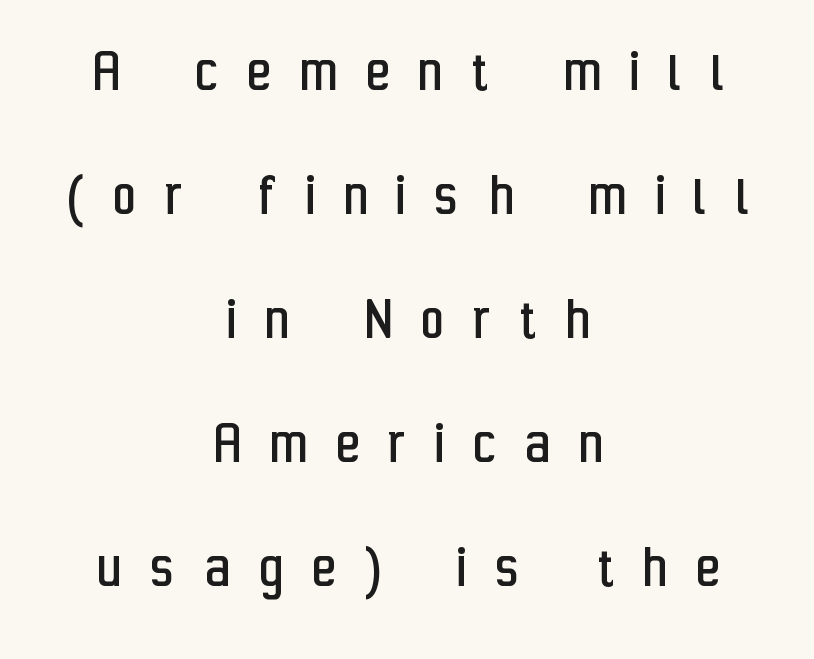
The image shows 63 px regular-weight, condensed sans-serif type, upright; set centered, loose line spacing (1.97x), unusually wide letter spacing (+0.47 em), not underlined; low stroke contrast and a medium x-height.
